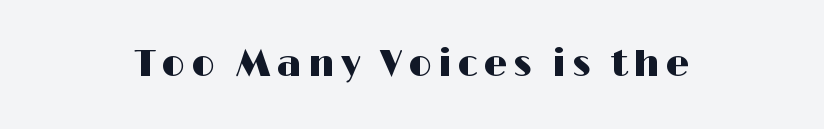
{"serif": "no", "italic": "no", "width": "wide", "stroke_contrast": "high", "x_height": "medium", "monospaced": "no", "underline": "no", "align": "center", "glyph_px": 37}
